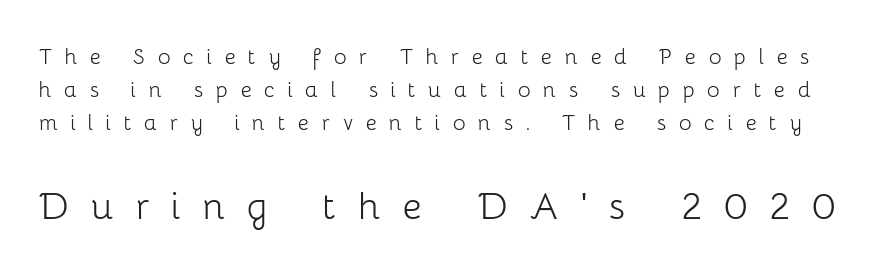
Q: Is the text bold? A: No.
Q: Is the text italic (slanted)? A: No, it is upright.
Q: Is the typeface a serif or a sans-serif typeface? A: Sans-serif.
Q: Is the text underlined? A: No.
Q: Is the spacing between letters normal or unusually wide? A: Unusually wide.
Q: Which block of text is set in a larger size, the first (top) or the second (bottom)? A: The second (bottom) one.
Q: Width (condensed, normal, or wide)? A: Normal.
Q: Stroke contrast? A: Low.
Q: x-height? A: Medium.
Q: Monospaced? A: No.
